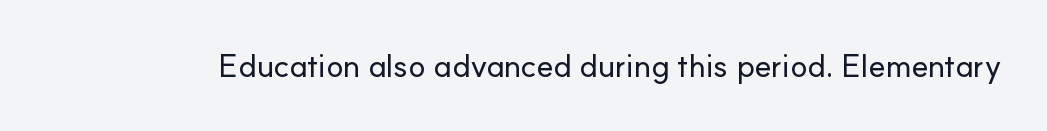
{"serif": "no", "italic": "no", "width": "normal", "stroke_contrast": "low", "x_height": "small", "monospaced": "no", "underline": "no", "letter_spacing": "normal", "letter_spacing_em": 0.0, "glyph_px": 32}
